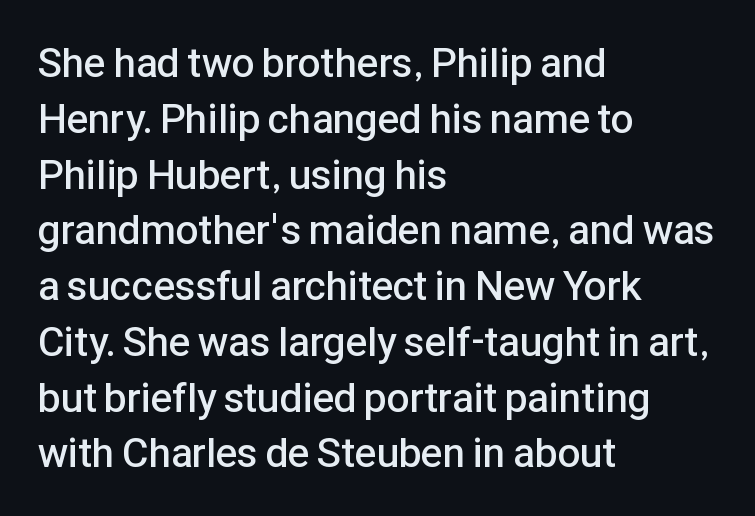
The image shows 41 px semibold sans-serif type, upright; set left-aligned, normal line spacing (1.36x), normal letter spacing, not underlined; low stroke contrast and a medium x-height.
